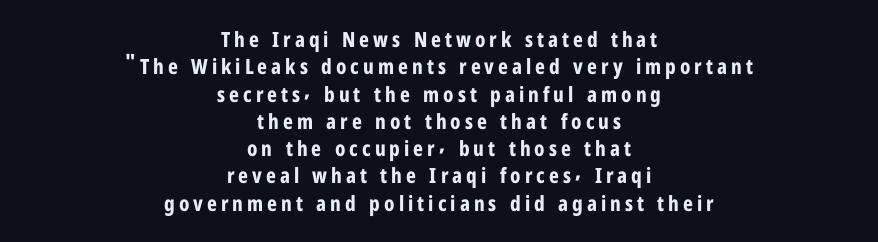
The image shows 21 px bold type, upright; set centered, normal line spacing (1.3x), not underlined.
